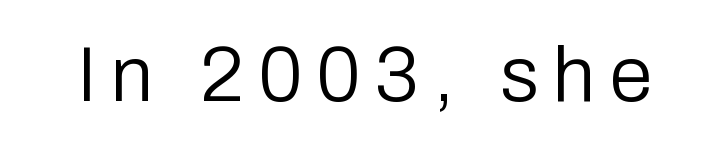
The image shows 77 px regular-weight sans-serif type, upright; set not underlined; low stroke contrast and a medium x-height.
